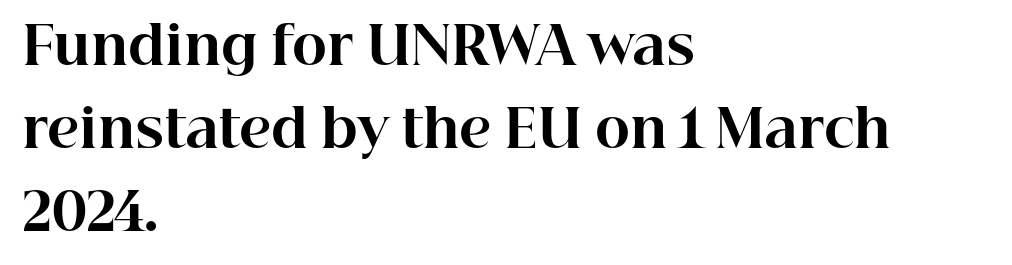
Words appear dense and cohesive because spacing is normal. Beneath every word, the page is bare. A typesetter would mark this as roman, not italic. On the weight axis this lands at bold, roughly 700.
